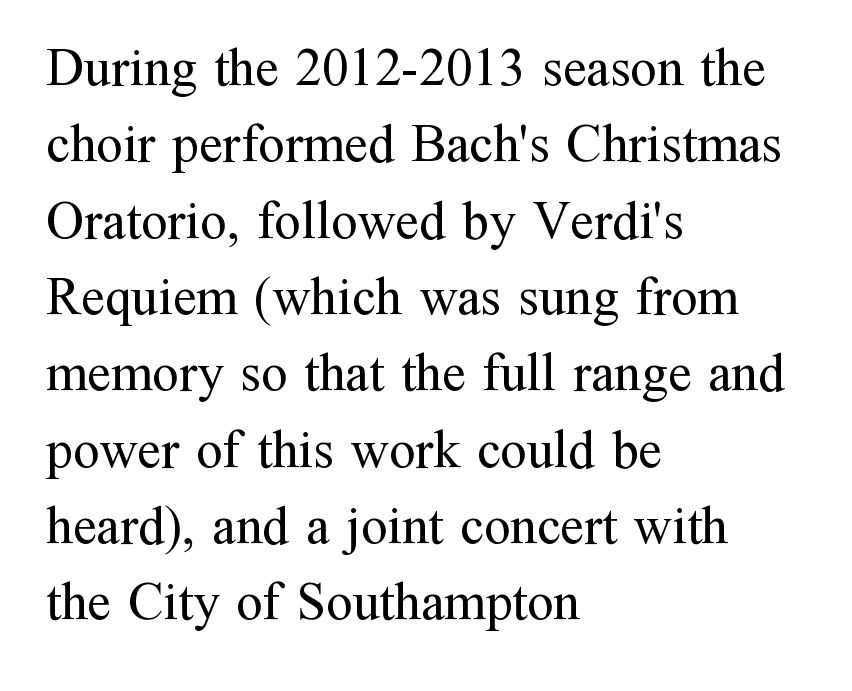
The image shows 53 px regular-weight serif type, upright; set left-aligned, normal line spacing (1.44x), normal letter spacing, not underlined; medium stroke contrast and a medium x-height.
